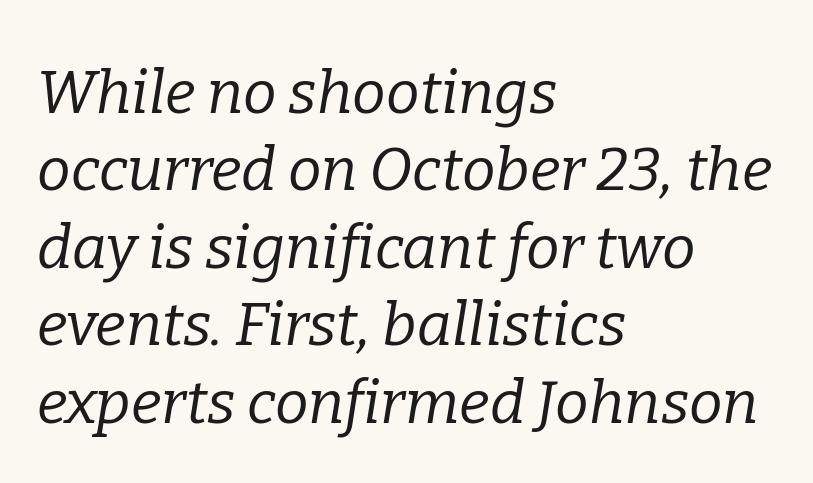
{"serif": "yes", "italic": "yes", "lean": "right", "slant_degrees": 9, "bold": "no", "weight": "regular", "width": "normal", "stroke_contrast": "low", "x_height": "medium", "monospaced": "no", "underline": "no", "align": "left", "line_spacing": "normal", "line_spacing_ratio": 1.29, "letter_spacing": "normal", "letter_spacing_em": 0.0, "glyph_px": 60}
